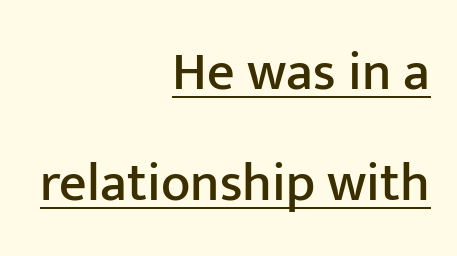
{"serif": "no", "italic": "no", "width": "normal", "stroke_contrast": "low", "x_height": "medium", "monospaced": "no", "underline": "yes", "align": "right", "line_spacing": "loose", "line_spacing_ratio": 2.05, "letter_spacing": "normal", "letter_spacing_em": 0.0, "glyph_px": 54}
